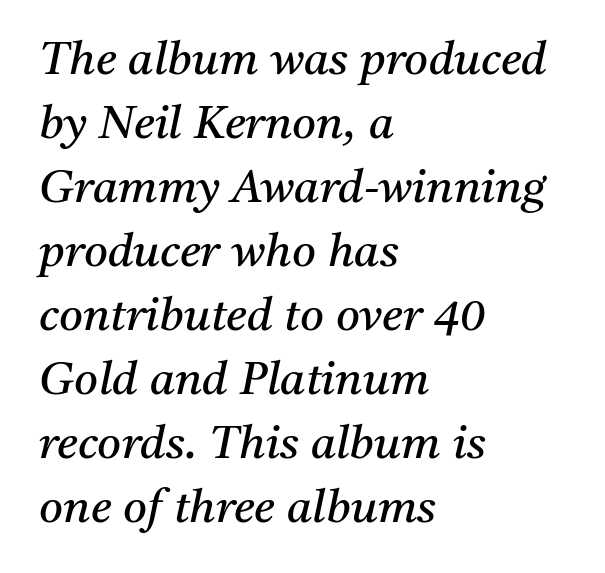
Q: Is the text bold? A: No.
Q: Is the text italic (slanted)? A: Yes, it leans right by about 11 degrees.
Q: Is the typeface a serif or a sans-serif typeface? A: Serif.
Q: Is the text underlined? A: No.
Q: How is the paragraph aligned? A: Left-aligned.
Q: Is the spacing between letters normal or unusually wide? A: Normal.
Q: Is the spacing between lines tight, normal or loose? A: Normal.
Q: Width (condensed, normal, or wide)? A: Normal.
Q: Stroke contrast? A: Medium.
Q: x-height? A: Medium.
Q: Monospaced? A: No.
